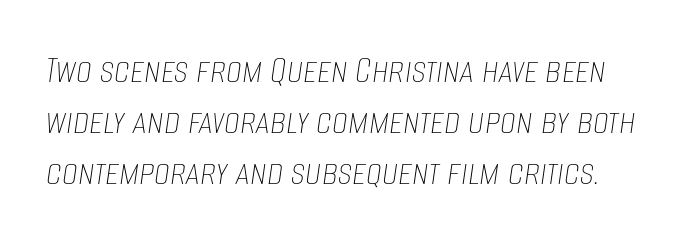
{"italic": "yes", "lean": "right", "slant_degrees": 8, "bold": "no", "weight": "thin", "width": "condensed", "stroke_contrast": "low", "x_height": "large", "monospaced": "no", "underline": "no", "line_spacing": "normal", "line_spacing_ratio": 1.27, "letter_spacing": "normal", "letter_spacing_em": 0.0, "glyph_px": 40}
